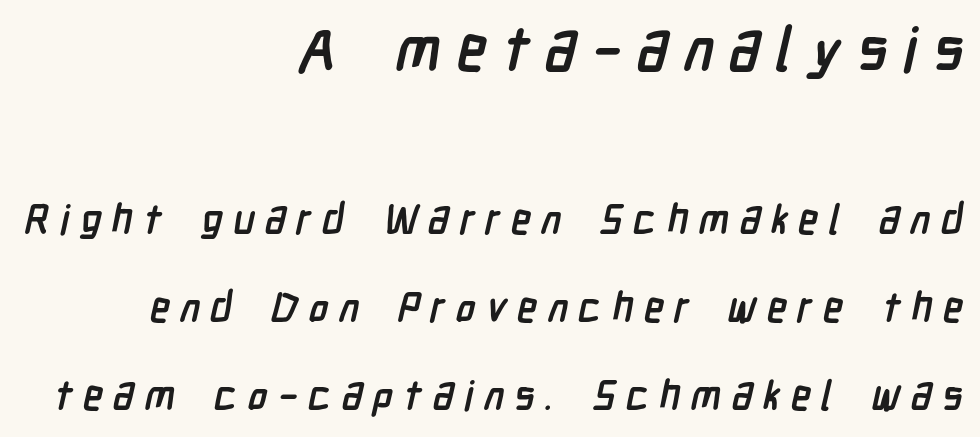
Reading down the column, the eye jumps a long way to each next line. Descenders are the only things crossing below the line. Whoever set this made the first block the dominant, larger element. Unlike a traditional serif, this face leaves its strokes unadorned.
